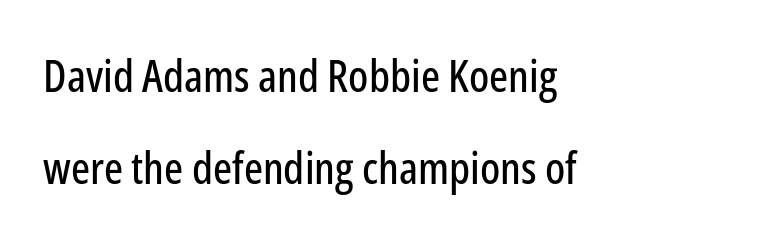
{"serif": "no", "italic": "no", "width": "condensed", "stroke_contrast": "low", "x_height": "medium", "monospaced": "no", "underline": "no", "align": "left", "line_spacing": "loose", "line_spacing_ratio": 2.05, "letter_spacing": "normal", "letter_spacing_em": 0.0, "glyph_px": 45}
